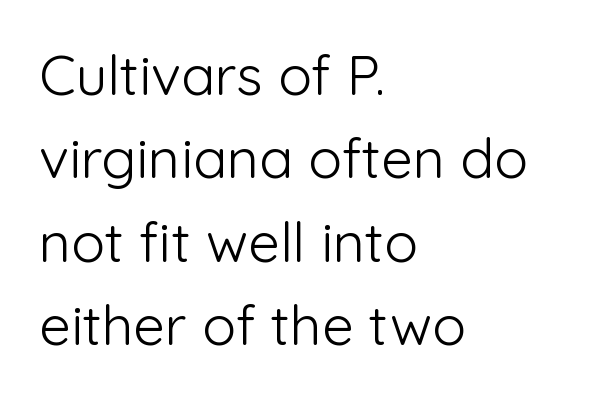
The image shows 56 px light sans-serif type, upright; set left-aligned, normal line spacing (1.49x), normal letter spacing, not underlined; low stroke contrast and a medium x-height.
